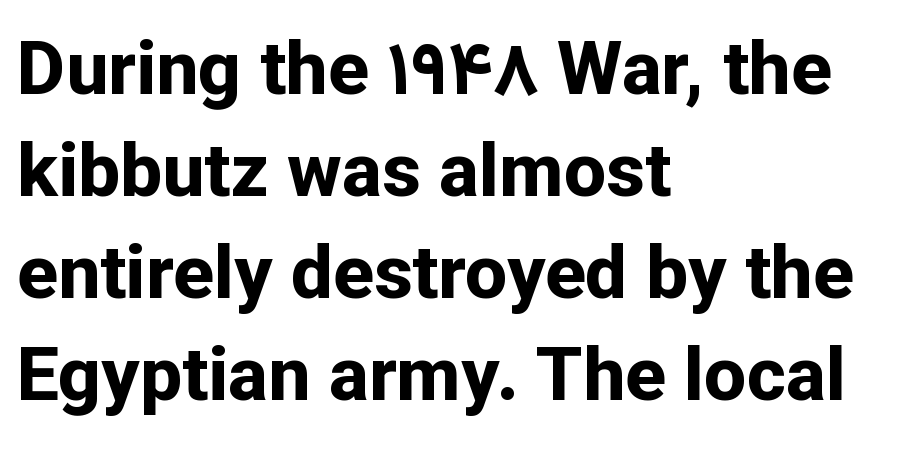
{"serif": "no", "italic": "no", "bold": "yes", "weight": "bold", "width": "normal", "stroke_contrast": "low", "x_height": "medium", "monospaced": "no", "underline": "no", "align": "left", "line_spacing": "normal", "line_spacing_ratio": 1.36, "letter_spacing": "normal", "letter_spacing_em": 0.0, "glyph_px": 75}
